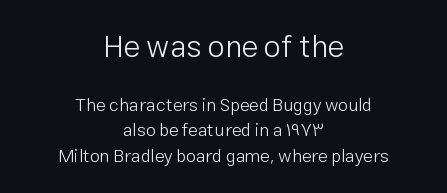
Italic? Not at all — the glyphs are vertical. Successive baselines arrive at the customary interval. The upper block of text is set noticeably larger than the block beneath it. Descender tails drop into unmarked territory. Counters stay open thanks to moderate or lighter strokes. Each letter keeps its own natural width here, so spacing adapts to shape.
